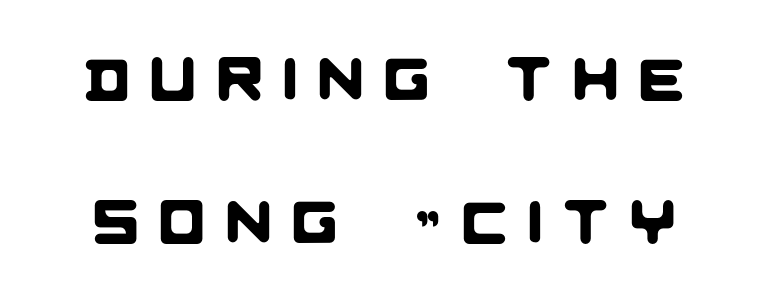
{"serif": "no", "width": "normal", "stroke_contrast": "low", "x_height": "large", "monospaced": "no", "underline": "no", "line_spacing": "loose", "line_spacing_ratio": 2.39, "letter_spacing": "wide", "letter_spacing_em": 0.35, "glyph_px": 60}
